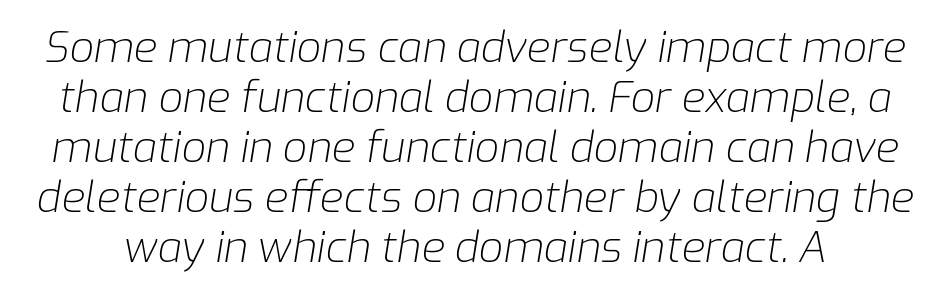
The image shows 43 px light type, italic (leaning right); set line spacing 1.16x, normal letter spacing, not underlined; low stroke contrast and a medium x-height.
